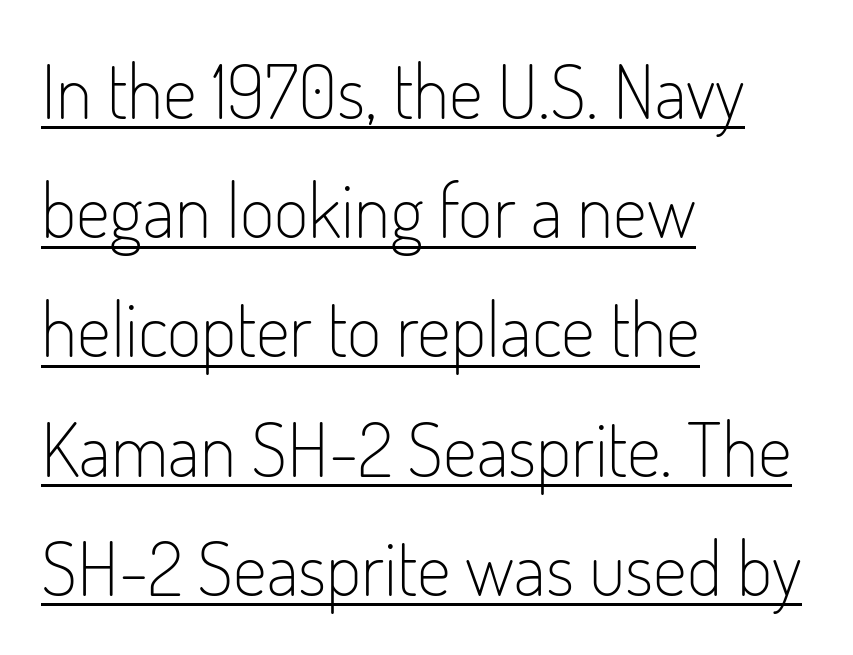
The image shows 75 px light, condensed sans-serif type, upright; set left-aligned, normal line spacing (1.59x), normal letter spacing, underlined; low stroke contrast and a small x-height.
